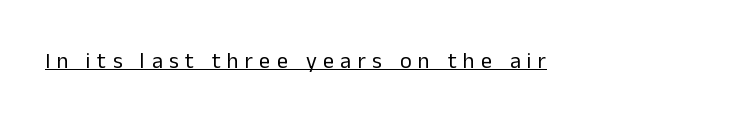
Q: Is the text bold? A: No.
Q: Is the text italic (slanted)? A: No, it is upright.
Q: Is the text underlined? A: Yes.
Q: Is the spacing between letters normal or unusually wide? A: Unusually wide.
